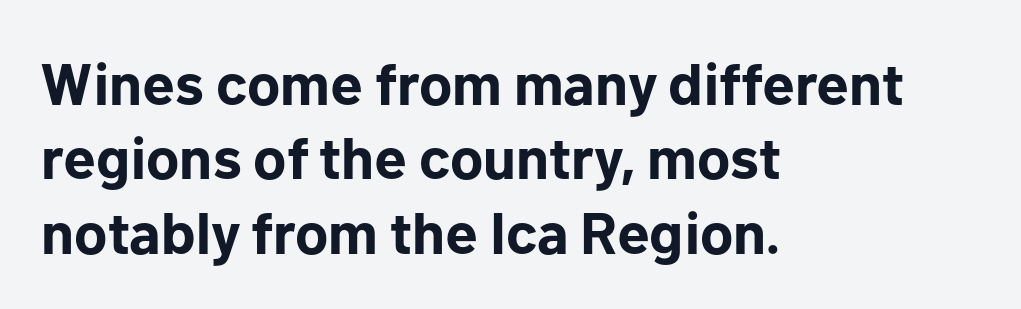
Students, this is bold: see how much ink each stroke carries. The rendering uses natural spacing where letterforms have individual widths. One-word summary of the alignment: left. Does the type have serifs? No, each stem ends abruptly. The passage shown stacks its lines at a standard gap. A roman cut, with each character standing at attention.
